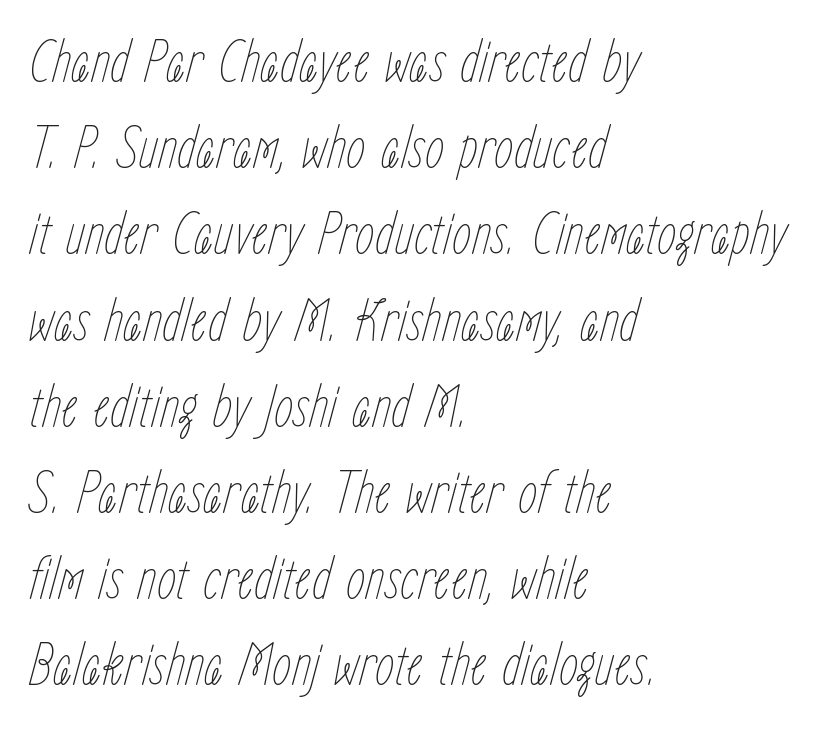
Weight: in the light-to-regular range. Alignment: flush left. What stands out about the letter spacing? Nothing — it is the standard amount. The passage shown is typed in a proportional face where columns would drift.
